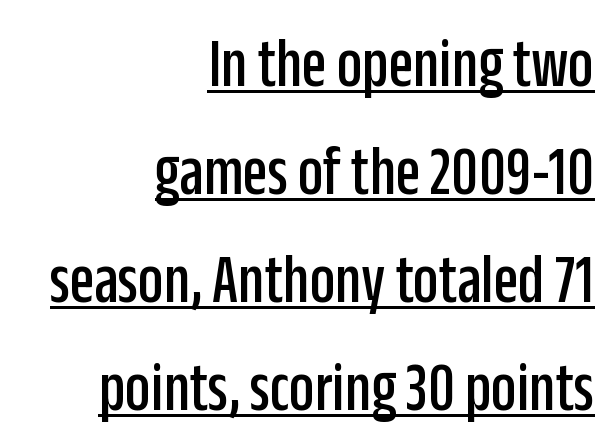
The words here are underlined. A student would call this right alignment; a typographer would say flush right, rag left. You can tell it's not italic because the verticals are truly vertical. The letters carry no serifs — their stems end cleanly without finishing strokes. A typesetter would call this proportional, since set widths differ per character. Default kerning and tracking; the words read as compact shapes.
